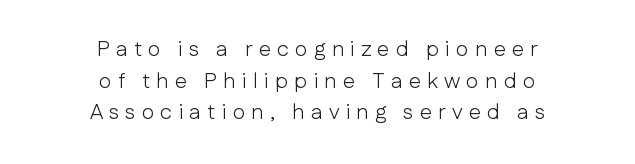
The words here are not underlined. Vertical spacing — default. Short note: letters widely spaced. Every character sits straight up, as roman type does.
